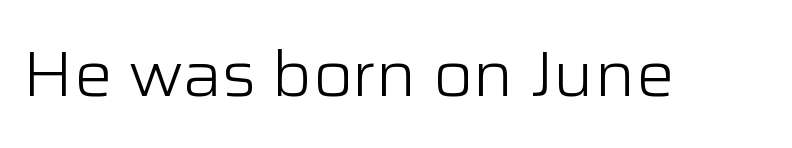
Q: Is the text bold? A: No.
Q: Is the text italic (slanted)? A: No, it is upright.
Q: Is the typeface a serif or a sans-serif typeface? A: Sans-serif.
Q: Is the text underlined? A: No.
Q: Is the spacing between letters normal or unusually wide? A: Normal.
Q: Width (condensed, normal, or wide)? A: Normal.
Q: Stroke contrast? A: Low.
Q: x-height? A: Medium.
Q: Monospaced? A: No.
